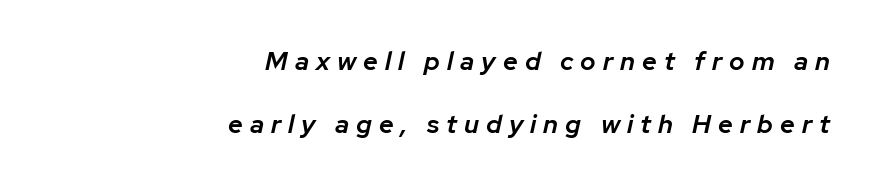
{"italic": "yes", "lean": "right", "slant_degrees": 12, "bold": "semi", "underline": "no", "align": "right", "line_spacing": "loose", "line_spacing_ratio": 2.43, "letter_spacing": "wide", "letter_spacing_em": 0.27, "glyph_px": 26}
